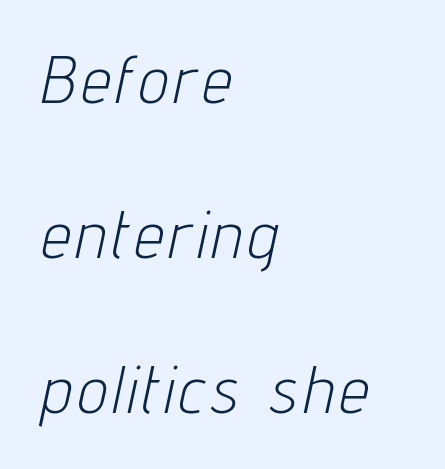
The image shows 66 px light, condensed type, italic (leaning right); set left-aligned, loose line spacing (2.35x), not underlined; low stroke contrast and a medium x-height.
